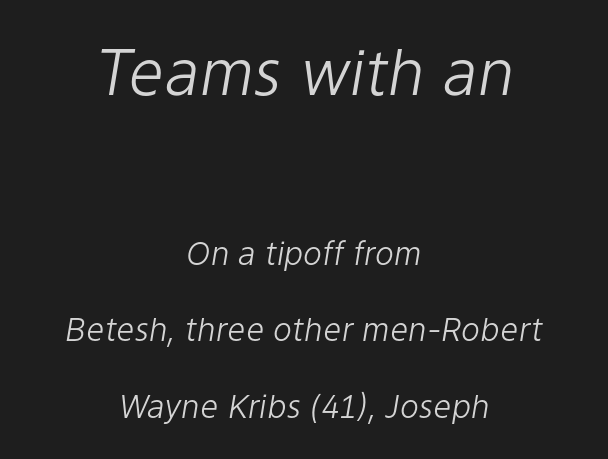
Q: Is the text bold? A: No.
Q: Is the text italic (slanted)? A: Yes, it leans right by about 9 degrees.
Q: Is the text underlined? A: No.
Q: How is the paragraph aligned? A: Centered.
Q: Is the spacing between letters normal or unusually wide? A: Normal.
Q: Is the spacing between lines tight, normal or loose? A: Loose.
Q: Which block of text is set in a larger size, the first (top) or the second (bottom)? A: The first (top) one.
Q: Width (condensed, normal, or wide)? A: Normal.
Q: Stroke contrast? A: Low.
Q: x-height? A: Medium.
Q: Monospaced? A: No.
